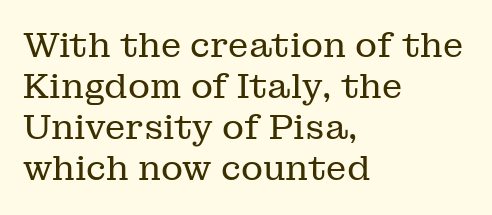
The image shows 34 px regular-weight serif type, upright; set left-aligned, line spacing 1.21x, normal letter spacing, not underlined; low stroke contrast and a medium x-height.
